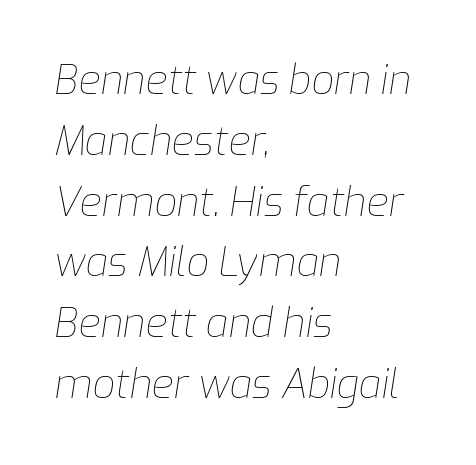
You could not count columns in this text — the font is proportionally spaced. Bold? No — there's no thickening of the strokes. A bare baseline throughout the passage. The letterforms sit shoulder to shoulder at normal distance. This sample uses an oblique cut, with every glyph tilted off the vertical.
